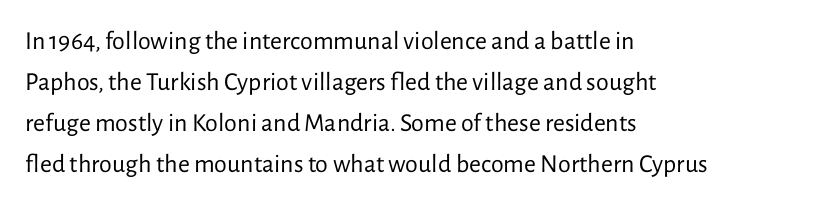
The words here are not underlined. Unbolded letterforms with no extra heft. Quick note: interline space is typical. These lines stack with their left ends in a neat column. Ordinary non-slanted type is in use. Here the glyphs are tracked normally, forming tight word shapes.
